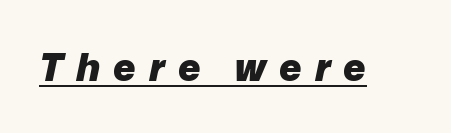
The image shows 38 px heavy type, italic (leaning right); set unusually wide letter spacing (+0.34 em), underlined; low stroke contrast and a medium x-height.
